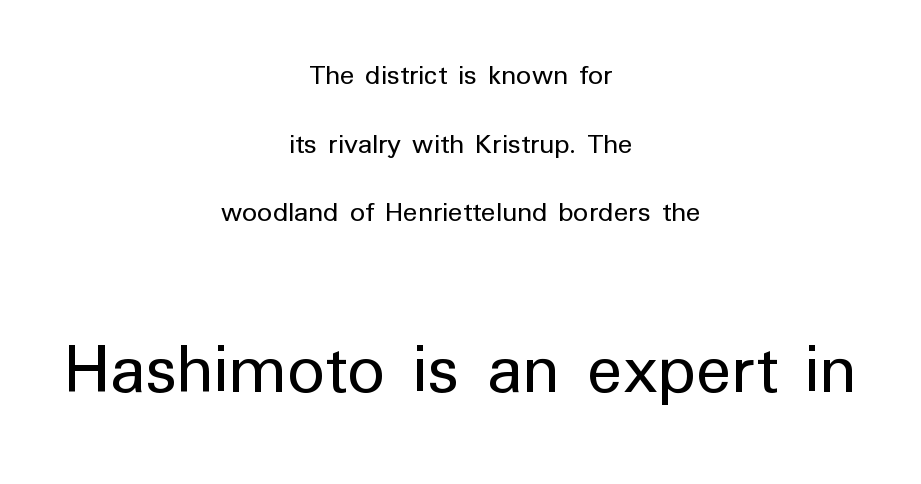
Observe the ordinary spacing: letters are neighbours, not strangers. Is the type heavy? It reads as light-to-regular instead. The passage shown is not underscored anywhere. What kind of face is this? One without serifs — a sans.
